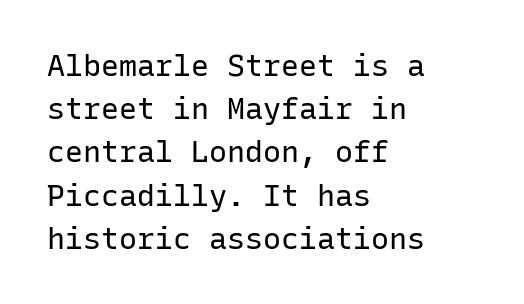
The image shows 30 px regular-weight sans-serif type, upright, monospaced; set left-aligned, normal line spacing (1.44x), normal letter spacing, not underlined; low stroke contrast and a medium x-height.
